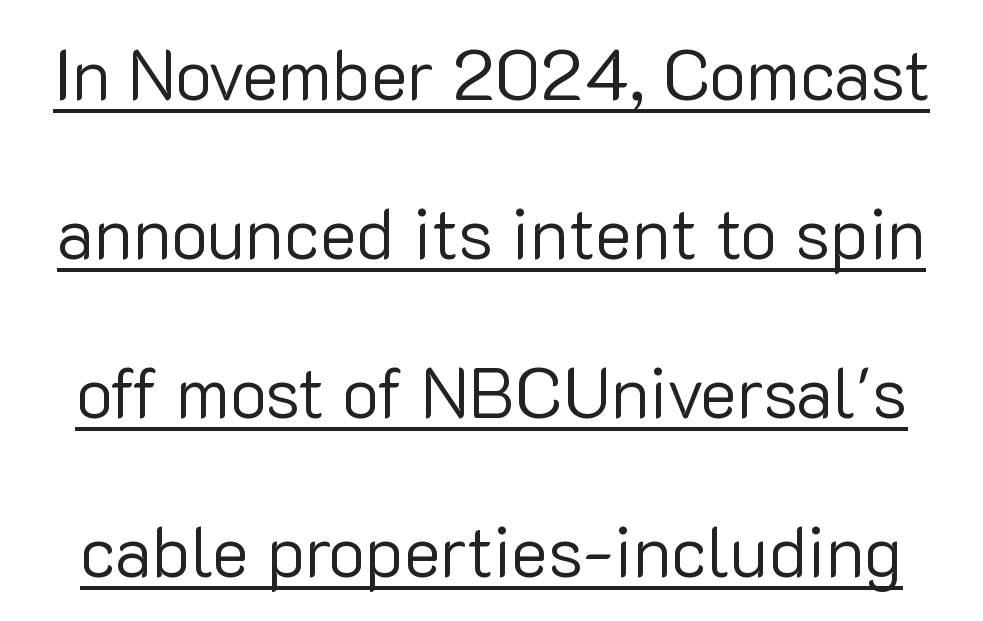
{"serif": "no", "italic": "no", "bold": "no", "weight": "regular", "width": "normal", "stroke_contrast": "low", "x_height": "medium", "monospaced": "no", "underline": "yes", "line_spacing": "loose", "line_spacing_ratio": 2.27, "letter_spacing": "normal", "letter_spacing_em": 0.0, "glyph_px": 70}
